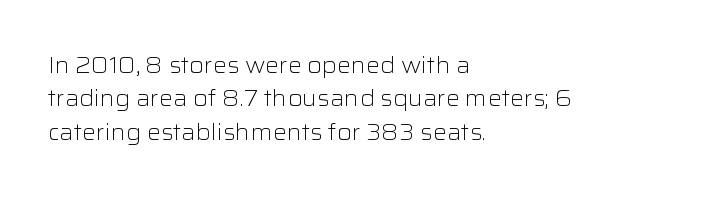
Q: Is the text bold? A: No.
Q: Is the text italic (slanted)? A: No, it is upright.
Q: Is the text underlined? A: No.
Q: How is the paragraph aligned? A: Left-aligned.
Q: Is the spacing between letters normal or unusually wide? A: Normal.
Q: Is the spacing between lines tight, normal or loose? A: Normal.
